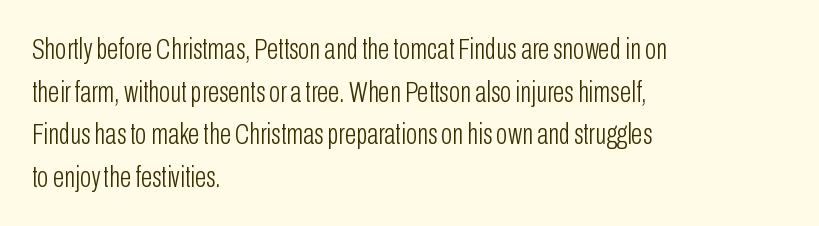
I'd call this a sans setting — the letters go barefoot. Students, observe: this is what conventionally led text looks like. Reading down the block, your eye returns to a fixed left position each line. The specimen omits any rule beneath the text block's lines.
